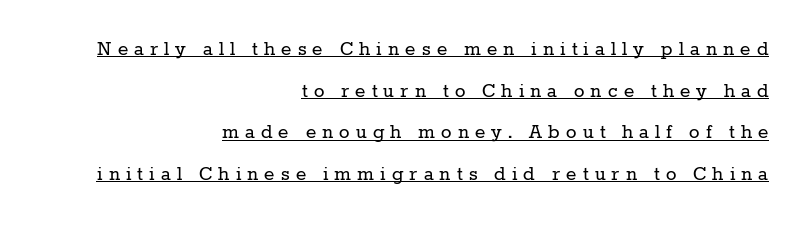
{"italic": "no", "bold": "no", "underline": "yes", "align": "right", "line_spacing_ratio": 1.89, "letter_spacing": "wide", "letter_spacing_em": 0.28, "glyph_px": 22}
